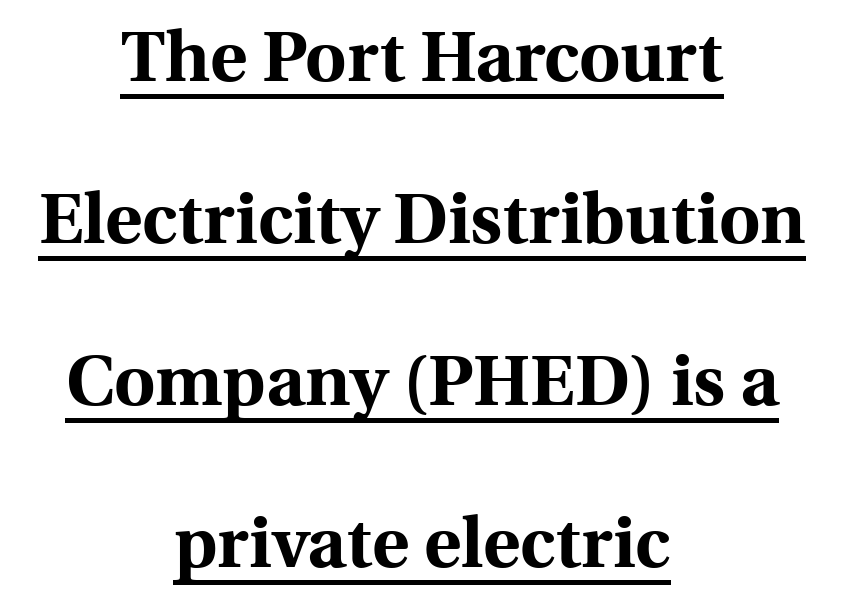
The image shows 71 px bold serif type, upright; set centered, loose line spacing (2.28x), normal letter spacing, underlined; a medium x-height.
